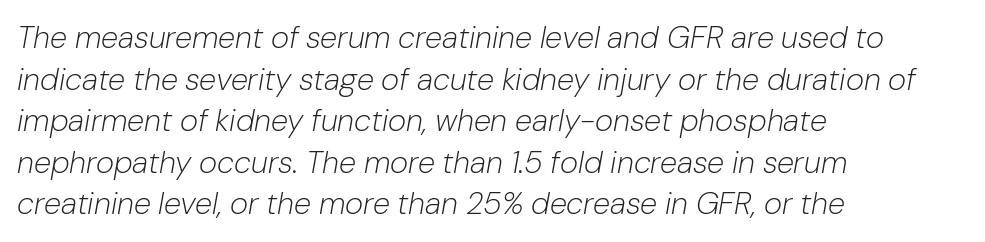
Q: Is the text bold? A: No.
Q: Is the text italic (slanted)? A: Yes, it leans right by about 10 degrees.
Q: Is the text underlined? A: No.
Q: How is the paragraph aligned? A: Left-aligned.
Q: Is the spacing between letters normal or unusually wide? A: Normal.
Q: Is the spacing between lines tight, normal or loose? A: Normal.
Q: Width (condensed, normal, or wide)? A: Normal.
Q: Stroke contrast? A: Low.
Q: x-height? A: Medium.
Q: Monospaced? A: No.
